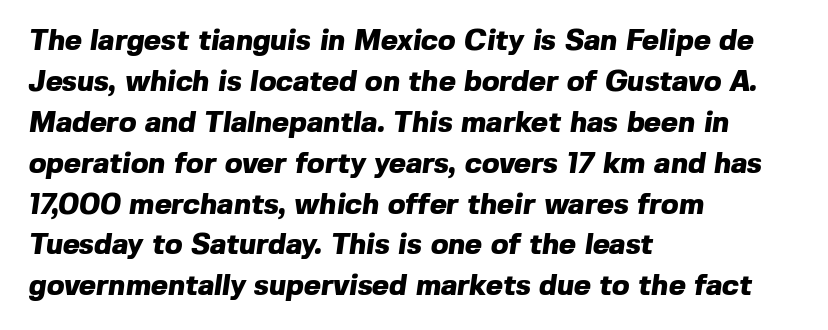
Q: Is the text bold? A: Yes.
Q: Is the typeface a serif or a sans-serif typeface? A: Sans-serif.
Q: Is the text underlined? A: No.
Q: How is the paragraph aligned? A: Left-aligned.
Q: Is the spacing between letters normal or unusually wide? A: Normal.
Q: Is the spacing between lines tight, normal or loose? A: Normal.
Q: Width (condensed, normal, or wide)? A: Normal.
Q: x-height? A: Medium.
Q: Monospaced? A: No.
